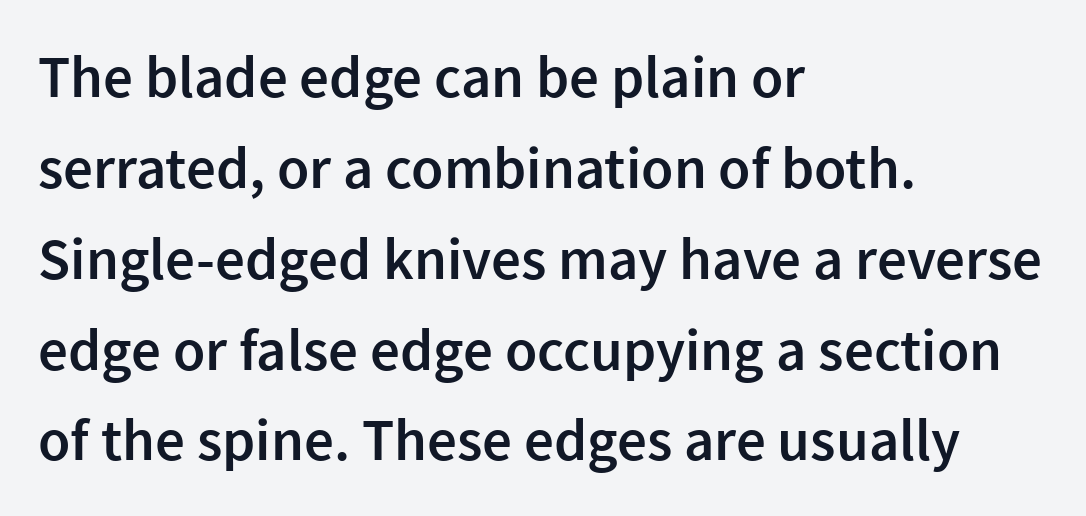
The image shows 59 px semibold sans-serif type, upright; set left-aligned, normal line spacing (1.54x), normal letter spacing, not underlined; low stroke contrast and a medium x-height.
